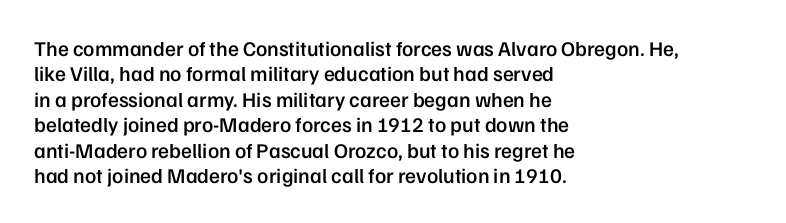
The image shows 21 px text type, upright; set left-aligned, line spacing 1.21x, normal letter spacing, not underlined.
